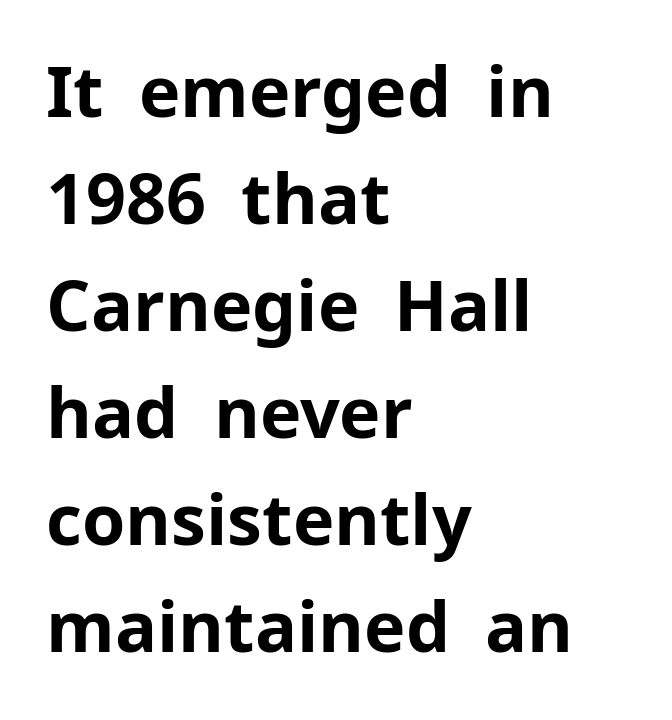
{"serif": "no", "italic": "no", "bold": "yes", "weight": "bold", "width": "normal", "stroke_contrast": "low", "x_height": "medium", "monospaced": "no", "underline": "no", "align": "left", "line_spacing": "normal", "line_spacing_ratio": 1.53, "letter_spacing": "normal", "letter_spacing_em": 0.0, "glyph_px": 70}
